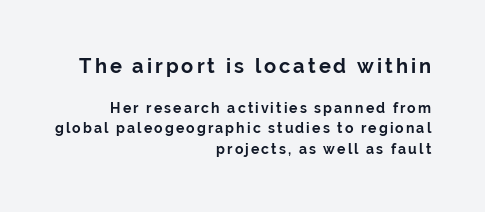
The image shows 20 px bold type, upright; set right-aligned, normal line spacing (1.45x), not underlined; the first (top) block is 1.43x larger.
